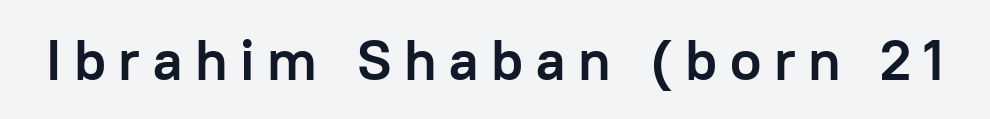
This sample has the flowing, uneven cadence of proportional lettering. Clear beneath every line of the passage. This is heavy type, rendered in bold. Unlike a traditional serif, this face leaves its strokes unadorned. Vertical strokes here are truly vertical.
